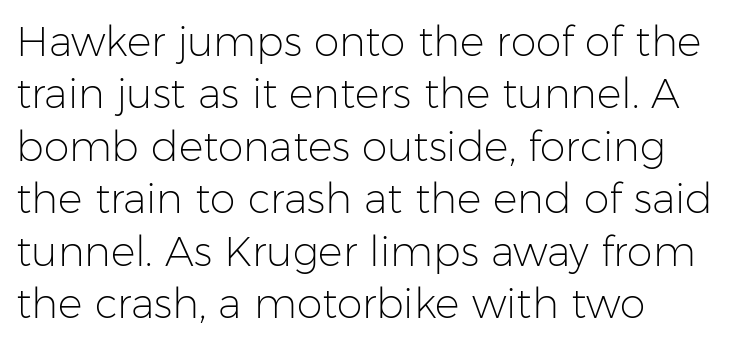
{"serif": "no", "italic": "no", "bold": "no", "weight": "light", "width": "normal", "stroke_contrast": "low", "x_height": "medium", "monospaced": "no", "underline": "no", "align": "left", "line_spacing": "normal", "line_spacing_ratio": 1.28, "letter_spacing": "normal", "letter_spacing_em": 0.0, "glyph_px": 41}
